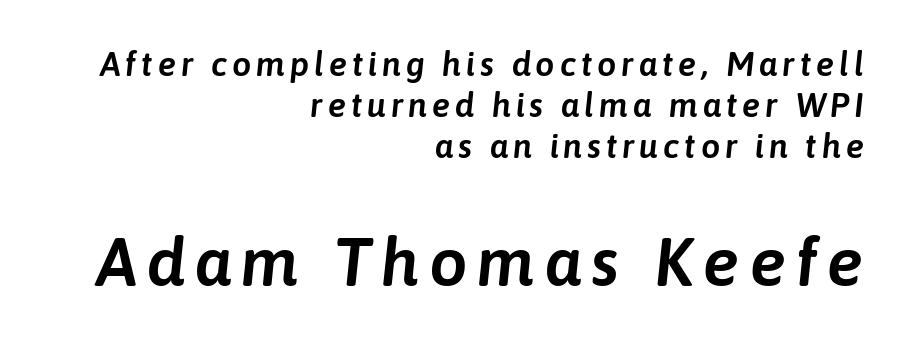
The image shows 68 px text type, italic (leaning right); set right-aligned, line spacing 1.21x, not underlined; the second (bottom) block is 2.0x larger; low stroke contrast and a medium x-height.
